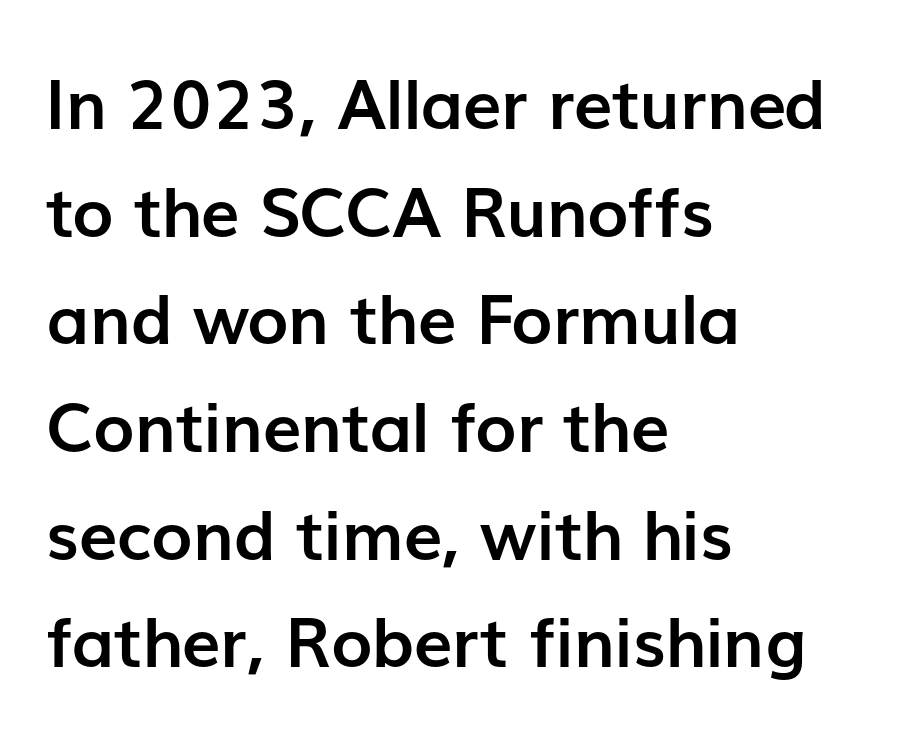
The image shows 69 px semibold sans-serif type, upright; set left-aligned, normal line spacing (1.56x), normal letter spacing, not underlined; low stroke contrast and a medium x-height.
